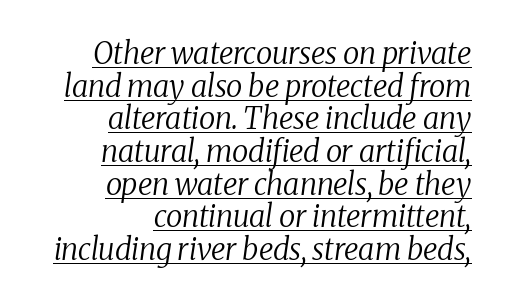
Designer's note — italics engaged. Summary of weight: not heavy and not bold. The vertical gap from one line to the next is small. Letter spacing: default. This sample has the flowing, uneven cadence of proportional lettering. Type style note: has serifs.
